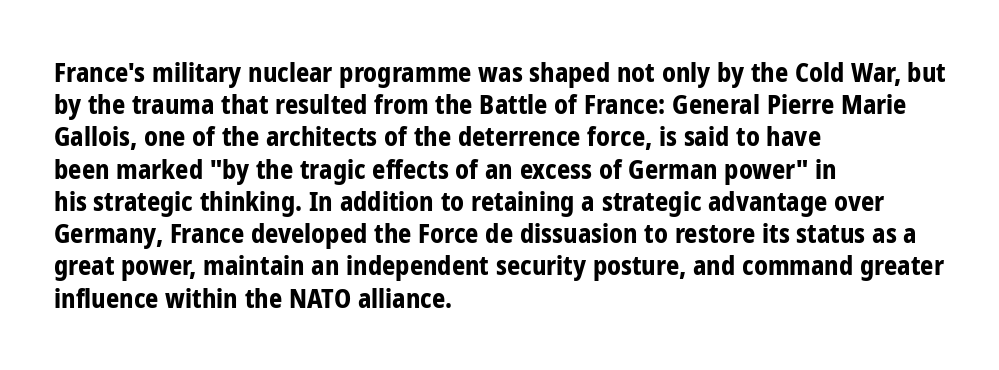
The image shows 26 px bold type, upright; set left-aligned, line spacing 1.24x, normal letter spacing, not underlined.
